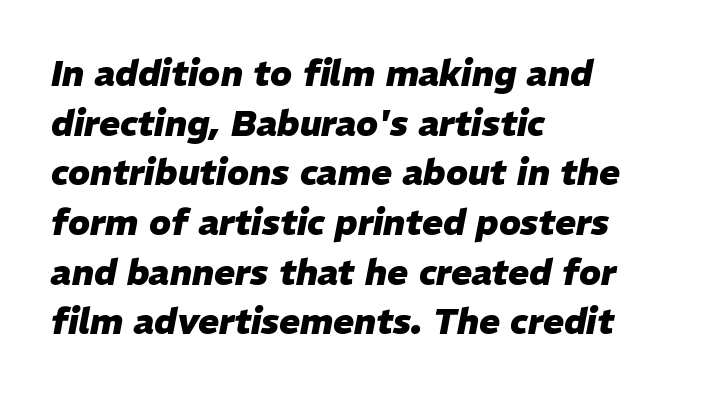
Only glyphs here, with clear space below each row. How heavy is the stroke? Heavy — this is a bold. The letterforms sit shoulder to shoulder at normal distance. Which margin do the lines hug? The left one — the right edge is uneven. The whole block is typeset with a tilt. Do the characters align in a grid? No, the font is proportional.
